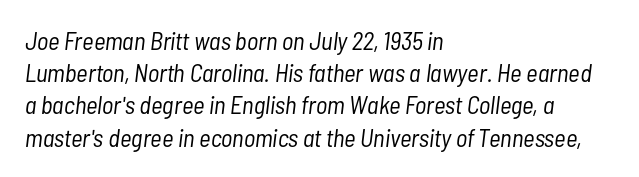
Is the letter spacing exaggerated? No — it looks like the ordinary default. An italicized treatment has been applied to the whole sample. Summary of vertical rhythm: regular, with standard interline spacing. A quiet, ordinary-to-light weight characterises the typeface.
